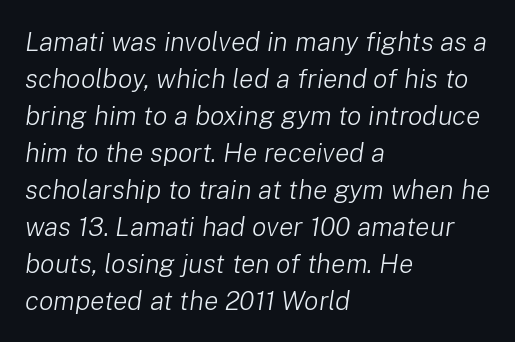
Q: Is the text bold? A: No.
Q: Is the text italic (slanted)? A: Yes, it leans right by about 8 degrees.
Q: Is the text underlined? A: No.
Q: How is the paragraph aligned? A: Left-aligned.
Q: Is the spacing between letters normal or unusually wide? A: Normal.
Q: Is the spacing between lines tight, normal or loose? A: Normal.
